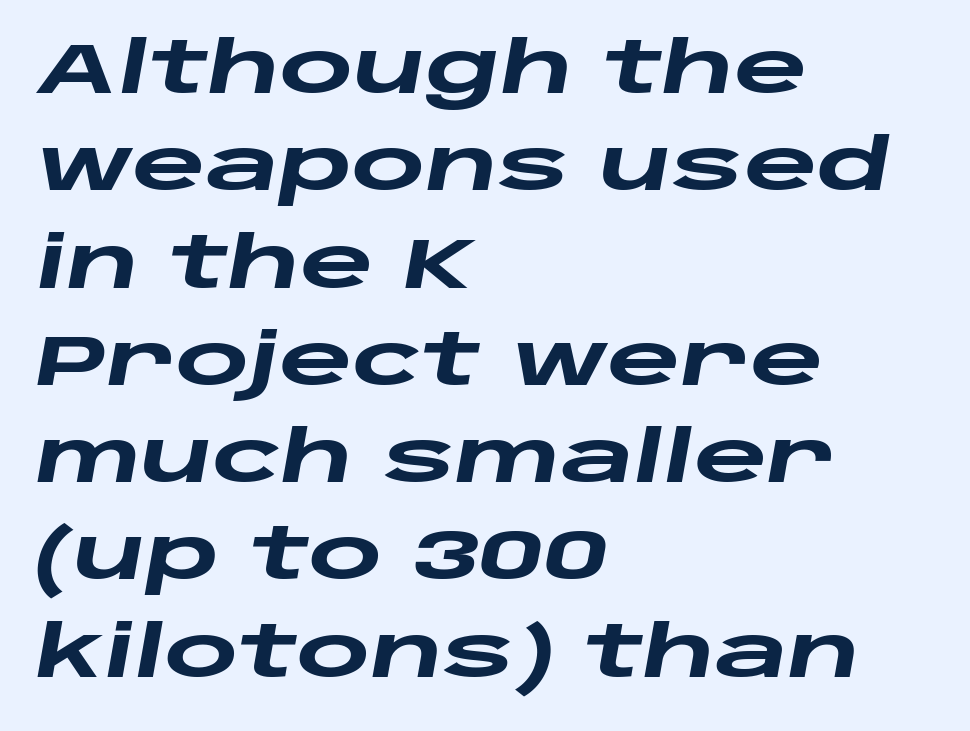
This is heavy type, rendered in bold. An italicized treatment has been applied to the whole sample. The passage is arranged the way most books set body copy — flush left. Honestly, the letter spacing is just normal — you wouldn't notice it. These lines are rendered in a variable-pitch font. The strip under each line holds only bare page.
